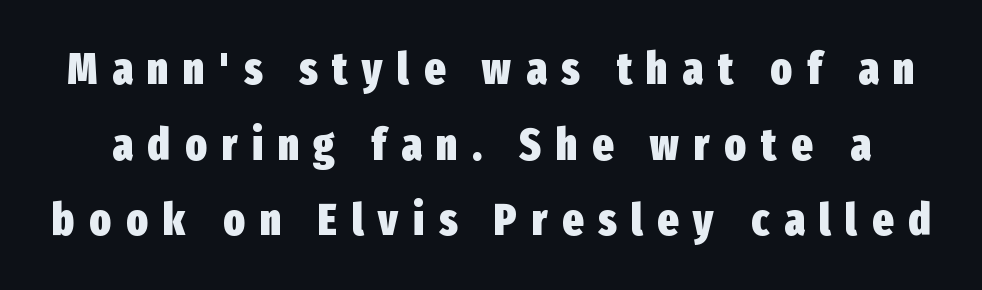
{"serif": "no", "italic": "no", "bold": "yes", "weight": "heavy", "width": "condensed", "stroke_contrast": "low", "x_height": "medium", "monospaced": "no", "underline": "no", "line_spacing_ratio": 1.72, "letter_spacing": "wide", "letter_spacing_em": 0.34, "glyph_px": 44}
